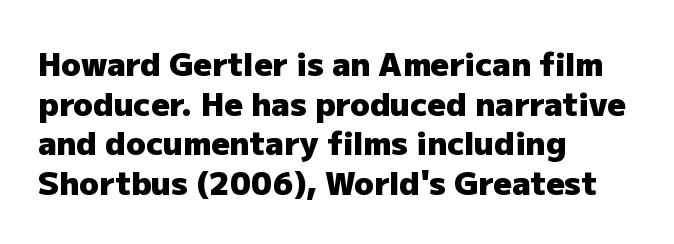
The image shows 32 px heavy sans-serif type, upright; set left-aligned, line spacing 1.24x, normal letter spacing, not underlined; low stroke contrast and a medium x-height.
